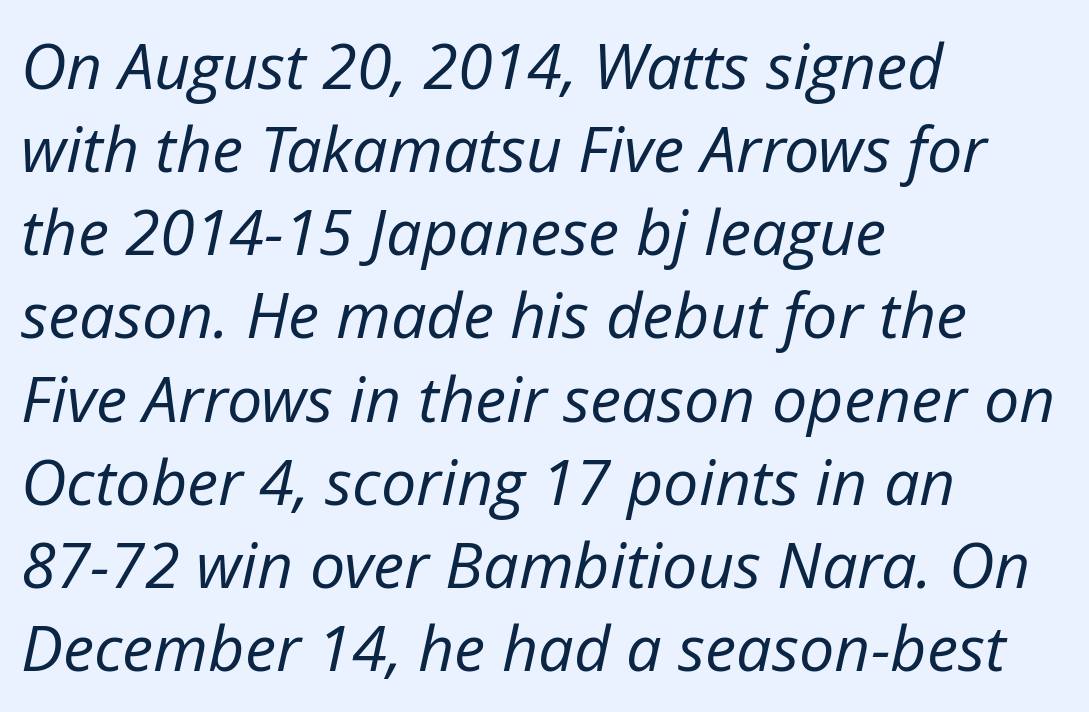
The image shows 63 px regular-weight type, italic (leaning right); set left-aligned, normal line spacing (1.32x), normal letter spacing, not underlined; low stroke contrast and a medium x-height.
